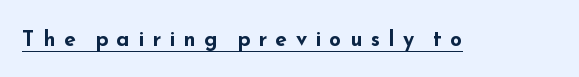
Thick stems and heavy bowls — unmistakably bold. How are the letters spaced? Widely, with obvious added tracking. Rendered with straight, roman letterforms. Underlined type.
